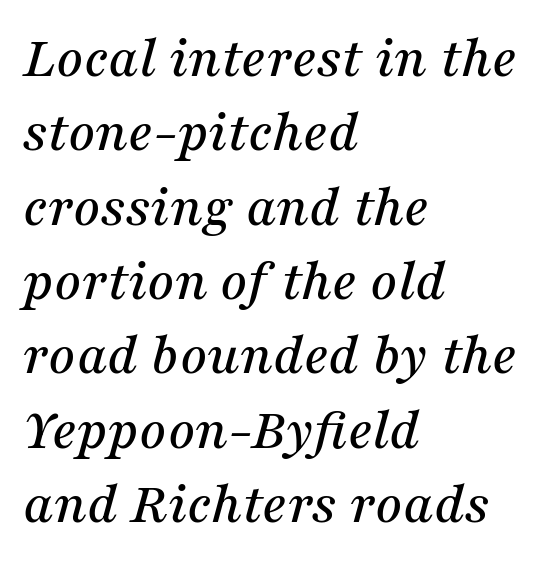
The image shows 59 px serif type, italic (leaning right); set left-aligned, normal line spacing (1.26x), normal letter spacing, not underlined; medium stroke contrast and a medium x-height.
